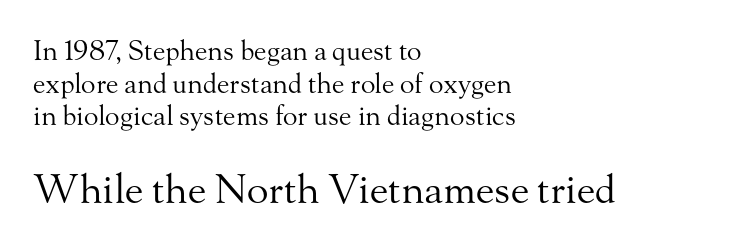
Q: Is the text bold? A: No.
Q: Is the text italic (slanted)? A: No, it is upright.
Q: Is the typeface a serif or a sans-serif typeface? A: Serif.
Q: Is the text underlined? A: No.
Q: How is the paragraph aligned? A: Left-aligned.
Q: Is the spacing between letters normal or unusually wide? A: Normal.
Q: Which block of text is set in a larger size, the first (top) or the second (bottom)? A: The second (bottom) one.
Q: Width (condensed, normal, or wide)? A: Normal.
Q: Stroke contrast? A: Medium.
Q: x-height? A: Small.
Q: Monospaced? A: No.
